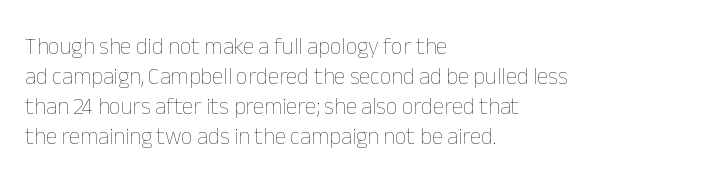
The lines are quadded left. The font sits on the lighter half of the weight spectrum, regular included. Tracking here is standard; glyphs follow each other at the usual distance. Italic? Not at all — the glyphs are vertical. Rule under the text: the space is simply empty.
